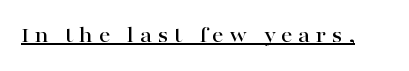
The image shows 23 px text type, upright; set unusually wide letter spacing (+0.24 em), underlined.
